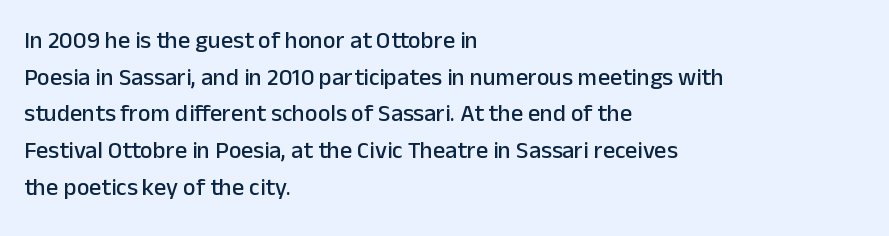
The image shows 24 px text type, upright; set left-aligned, normal line spacing (1.53x), normal letter spacing, not underlined.
